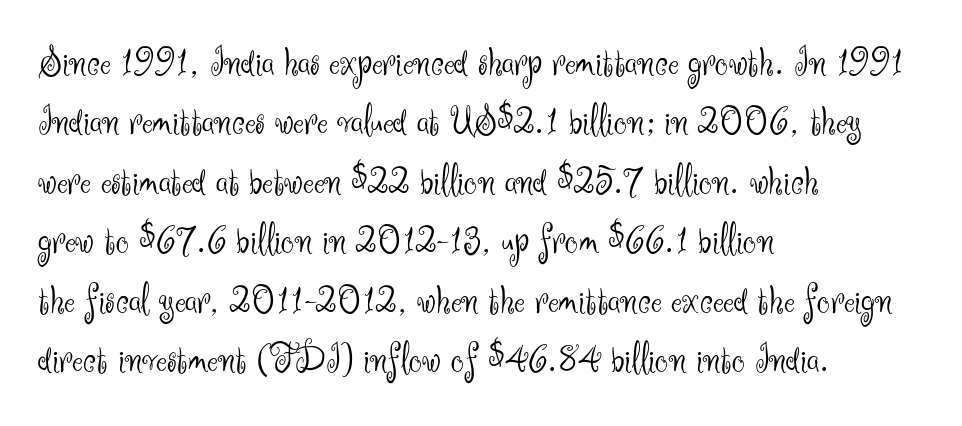
You can tell from the bare stems that sans-serif type was used. The weight would be labelled regular, book, light, or lighter still. These lines are set flush left with a ragged right edge. The type sits square on the baseline with zero lean. Nobody touched the tracking dial on this one.
